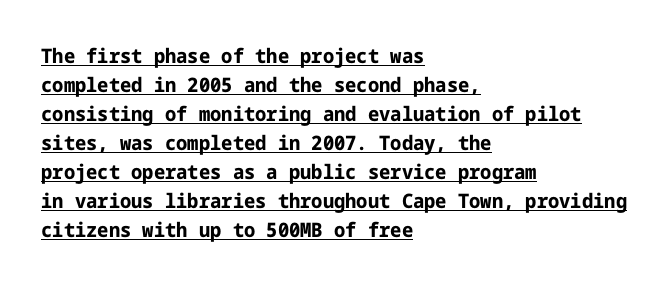
Q: Is the text bold? A: Yes.
Q: Is the text italic (slanted)? A: No, it is upright.
Q: Is the text underlined? A: Yes.
Q: How is the paragraph aligned? A: Left-aligned.
Q: Is the spacing between letters normal or unusually wide? A: Normal.
Q: Is the spacing between lines tight, normal or loose? A: Normal.
